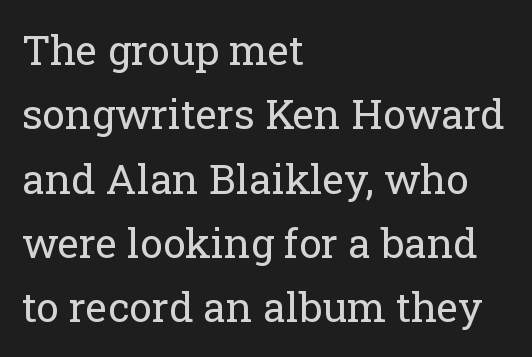
Q: Is the text bold? A: No.
Q: Is the text italic (slanted)? A: No, it is upright.
Q: Is the typeface a serif or a sans-serif typeface? A: Serif.
Q: Is the text underlined? A: No.
Q: How is the paragraph aligned? A: Left-aligned.
Q: Is the spacing between letters normal or unusually wide? A: Normal.
Q: Is the spacing between lines tight, normal or loose? A: Normal.
Q: Width (condensed, normal, or wide)? A: Normal.
Q: Stroke contrast? A: Low.
Q: x-height? A: Medium.
Q: Monospaced? A: No.
